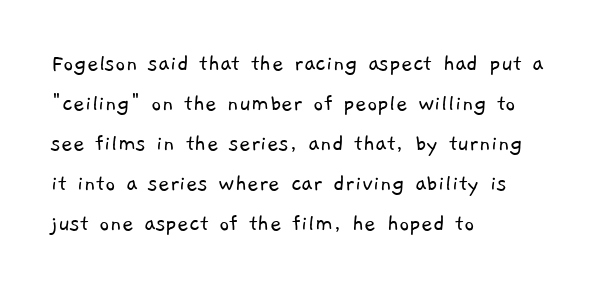
Baseline-to-baseline distance is the conventional proportion of letter height. One-word summary of the alignment: left. Look at the tracking — it's just the regular setting, nothing added. The space beneath each line is pristine and unruled. The passage shown is not bold in any degree.
